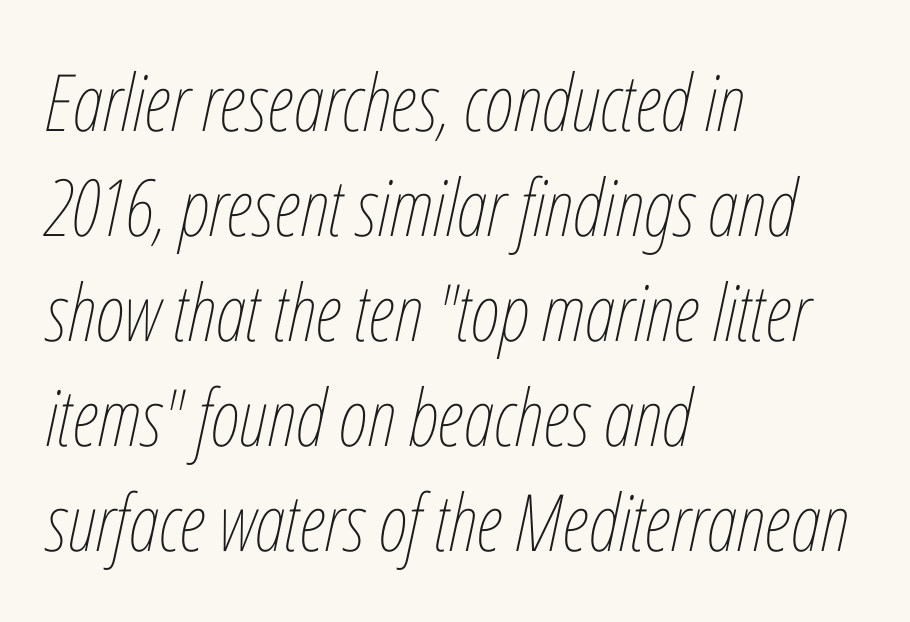
The image shows 79 px thin, condensed type, italic (leaning right); set left-aligned, normal line spacing (1.33x), normal letter spacing, not underlined; low stroke contrast and a medium x-height.
